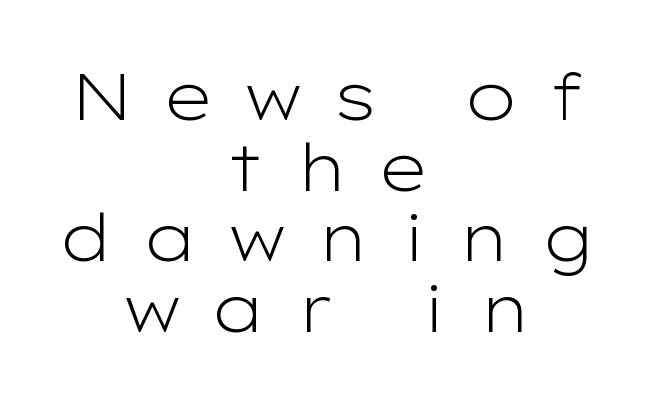
{"serif": "no", "italic": "no", "bold": "no", "weight": "light", "width": "wide", "stroke_contrast": "low", "x_height": "medium", "monospaced": "no", "underline": "no", "align": "center", "line_spacing": "tight", "line_spacing_ratio": 1.07, "letter_spacing": "wide", "letter_spacing_em": 0.45, "glyph_px": 66}
